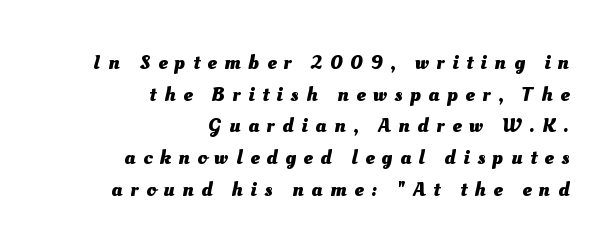
The image shows 21 px bold type; set right-aligned, normal line spacing (1.51x), unusually wide letter spacing (+0.36 em), not underlined.
